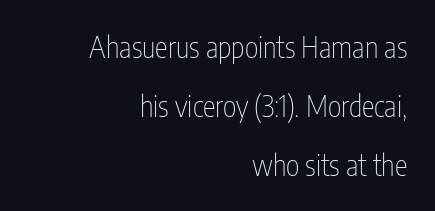
{"serif": "no", "italic": "no", "bold": "no", "weight": "thin", "width": "condensed", "stroke_contrast": "low", "x_height": "medium", "monospaced": "no", "underline": "no", "align": "right", "line_spacing": "loose", "line_spacing_ratio": 2.03, "letter_spacing": "normal", "letter_spacing_em": 0.0, "glyph_px": 29}
